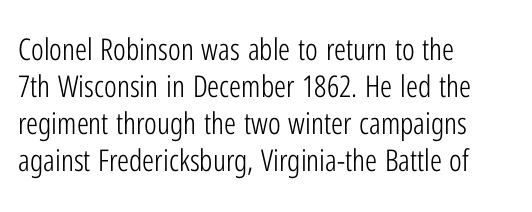
{"serif": "no", "italic": "no", "bold": "no", "weight": "light", "width": "condensed", "stroke_contrast": "low", "x_height": "medium", "monospaced": "no", "underline": "no", "align": "left", "line_spacing_ratio": 1.23, "letter_spacing": "normal", "letter_spacing_em": 0.0, "glyph_px": 30}
